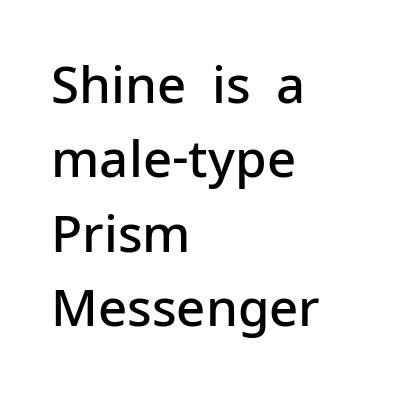
The image shows 51 px semibold sans-serif type, upright; set left-aligned, normal line spacing (1.46x), normal letter spacing, not underlined; low stroke contrast and a medium x-height.
